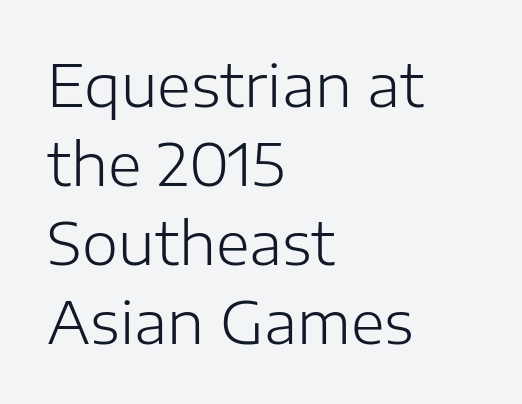
{"serif": "no", "italic": "no", "bold": "no", "weight": "light", "width": "normal", "stroke_contrast": "low", "x_height": "medium", "monospaced": "no", "underline": "no", "align": "left", "line_spacing": "normal", "line_spacing_ratio": 1.36, "letter_spacing": "normal", "letter_spacing_em": 0.0, "glyph_px": 58}
